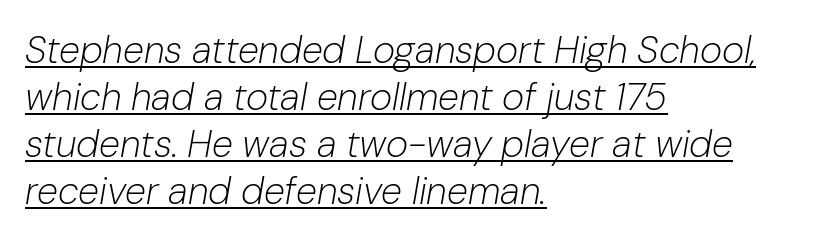
This sample uses plain, unmodified letter spacing. Varying glyph widths throughout — classic text-font behaviour. The text block is weighted toward the left margin, trailing off unevenly rightward. The font's italic variant was chosen for this text.
